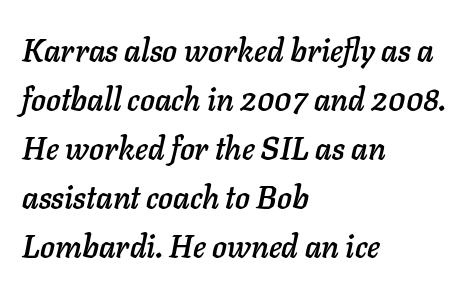
The image shows 31 px text type, italic (leaning right); set left-aligned, normal line spacing (1.58x), normal letter spacing, not underlined; low stroke contrast and a medium x-height.
